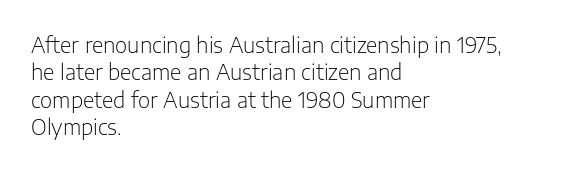
{"italic": "no", "bold": "no", "underline": "no", "align": "left", "line_spacing": "normal", "line_spacing_ratio": 1.3, "letter_spacing": "normal", "letter_spacing_em": 0.0, "glyph_px": 21}
